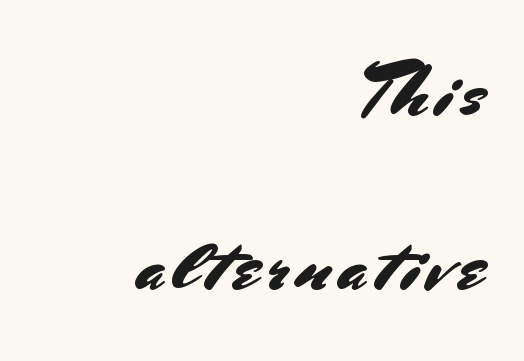
Q: Is the text italic (slanted)? A: Yes.
Q: Is the typeface a serif or a sans-serif typeface? A: Sans-serif.
Q: Is the text underlined? A: No.
Q: How is the paragraph aligned? A: Right-aligned.
Q: Is the spacing between lines tight, normal or loose? A: Loose.
Q: Width (condensed, normal, or wide)? A: Normal.
Q: Stroke contrast? A: Medium.
Q: x-height? A: Small.
Q: Monospaced? A: No.
